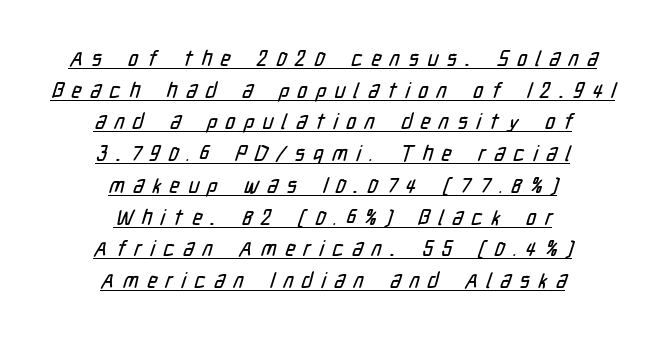
Q: Is the text underlined? A: Yes.
Q: How is the paragraph aligned? A: Centered.
Q: Is the spacing between letters normal or unusually wide? A: Unusually wide.
Q: Is the spacing between lines tight, normal or loose? A: Normal.
